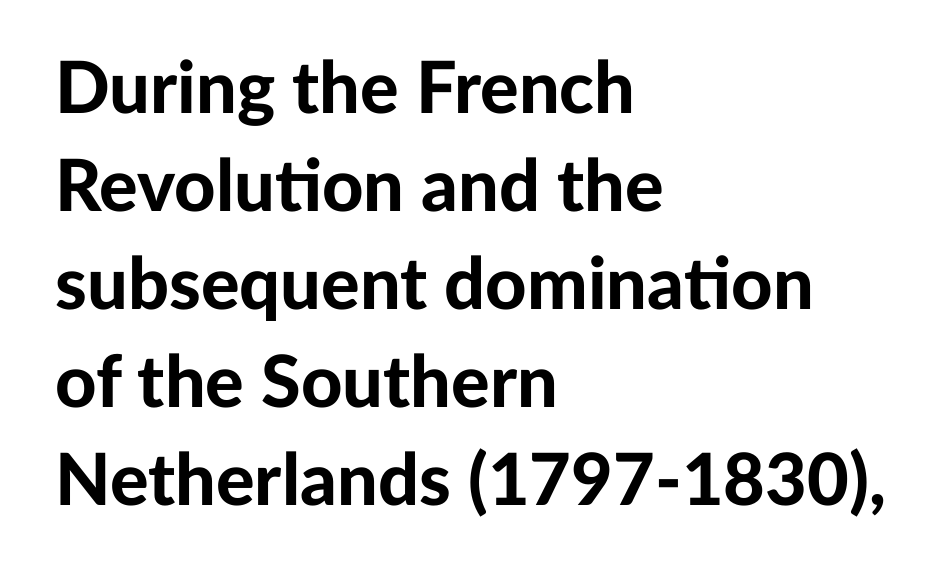
Q: Is the text bold? A: Yes.
Q: Is the text italic (slanted)? A: No, it is upright.
Q: Is the typeface a serif or a sans-serif typeface? A: Sans-serif.
Q: Is the text underlined? A: No.
Q: How is the paragraph aligned? A: Left-aligned.
Q: Is the spacing between letters normal or unusually wide? A: Normal.
Q: Is the spacing between lines tight, normal or loose? A: Normal.
Q: Width (condensed, normal, or wide)? A: Normal.
Q: Stroke contrast? A: Low.
Q: x-height? A: Medium.
Q: Monospaced? A: No.
